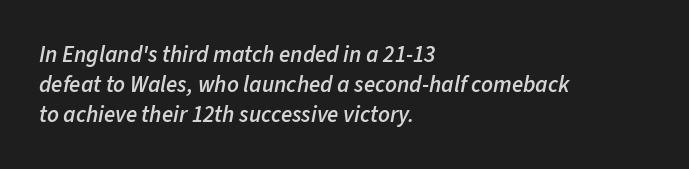
Q: Is the text bold? A: Semi-bold.
Q: Is the text italic (slanted)? A: Yes, it leans right by about 11 degrees.
Q: Is the text underlined? A: No.
Q: How is the paragraph aligned? A: Left-aligned.
Q: Is the spacing between letters normal or unusually wide? A: Normal.
Q: Is the spacing between lines tight, normal or loose? A: Normal.
